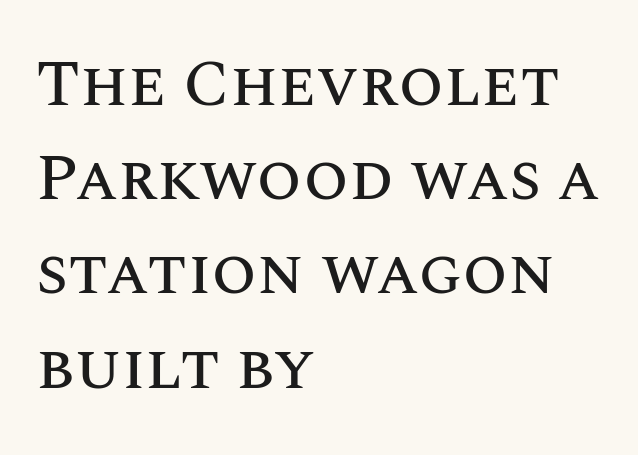
Q: Is the text italic (slanted)? A: No, it is upright.
Q: Is the text underlined? A: No.
Q: How is the paragraph aligned? A: Left-aligned.
Q: Is the spacing between letters normal or unusually wide? A: Normal.
Q: Is the spacing between lines tight, normal or loose? A: Normal.
Q: Width (condensed, normal, or wide)? A: Normal.
Q: Stroke contrast? A: Medium.
Q: x-height? A: Large.
Q: Monospaced? A: No.
